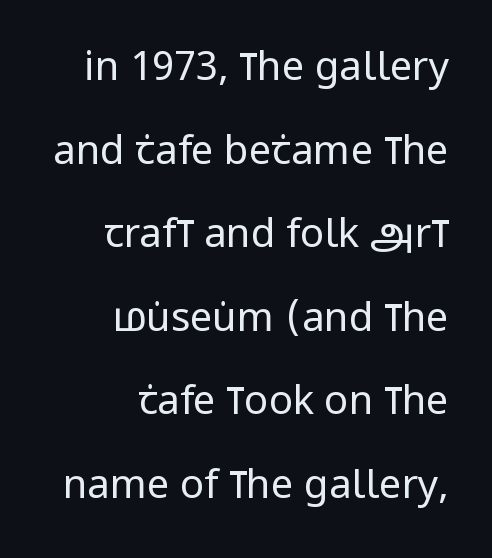
Do the letters lean? They stand straight. Varying glyph widths throughout — classic text-font behaviour. Characters follow at the spacing the type designer built in. These lines are composed in type without serifs. Has an underline been added? It has not. In terms of leading, this rendering errs on the spacious side.
